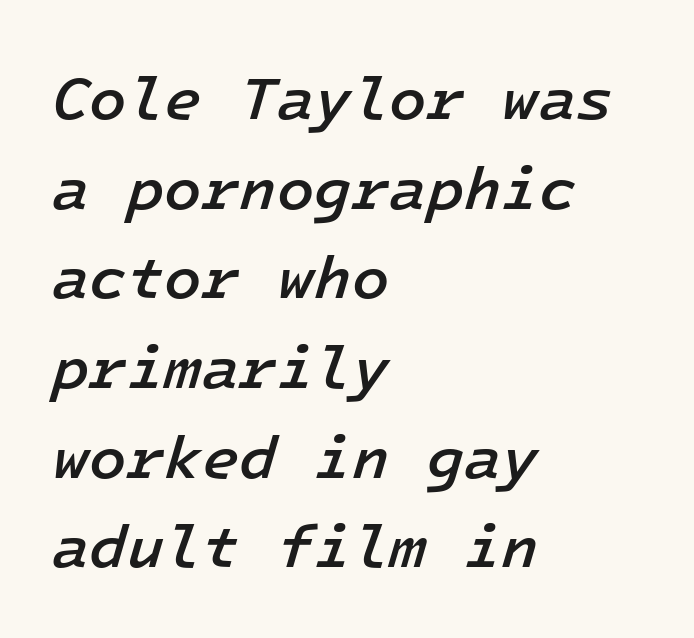
Each new line begins a customary step beneath the previous one. Fixed-width glyphs throughout — classic coding-font behaviour. Tracking value appears to be zero — textbook default spacing. Anything drawn beneath the words? Only blank space.
